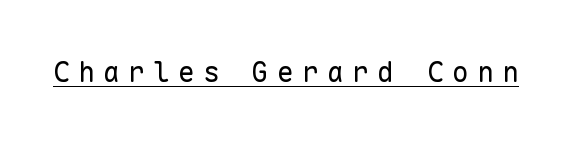
Q: Is the text bold? A: No.
Q: Is the text italic (slanted)? A: No, it is upright.
Q: Is the typeface a serif or a sans-serif typeface? A: Sans-serif.
Q: Is the text underlined? A: Yes.
Q: Is the spacing between letters normal or unusually wide? A: Unusually wide.
Q: Width (condensed, normal, or wide)? A: Normal.
Q: Stroke contrast? A: Low.
Q: x-height? A: Medium.
Q: Monospaced? A: Yes.
